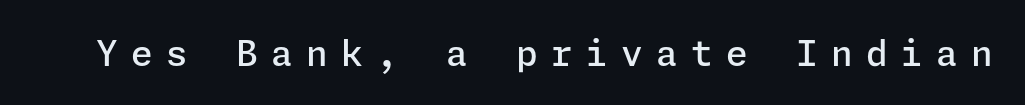
Q: Is the text bold? A: Semi-bold.
Q: Is the text italic (slanted)? A: No, it is upright.
Q: Is the typeface a serif or a sans-serif typeface? A: Sans-serif.
Q: Is the text underlined? A: No.
Q: Is the spacing between letters normal or unusually wide? A: Unusually wide.
Q: Width (condensed, normal, or wide)? A: Normal.
Q: Stroke contrast? A: Low.
Q: x-height? A: Medium.
